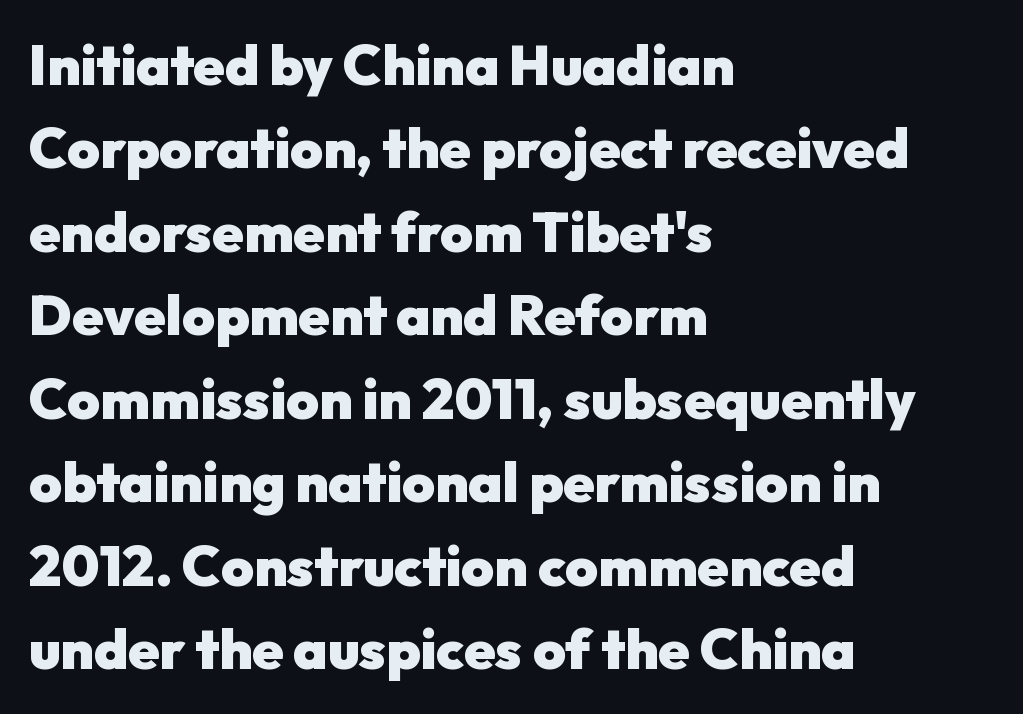
The image shows 56 px heavy sans-serif type, upright; set left-aligned, normal line spacing (1.49x), normal letter spacing, not underlined; low stroke contrast and a medium x-height.
